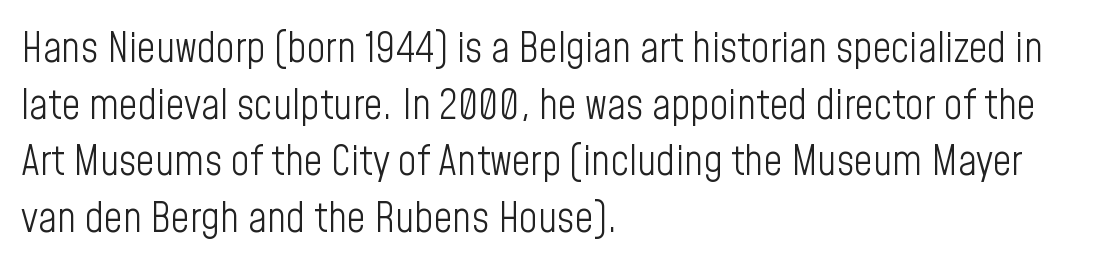
The foot of each line stays bare and open. The setting favours the left margin, as ordinary paragraphs usually do. Think of a printed novel: that variable character pitch is what you see here. This is roman type, the default non-slanted kind.
